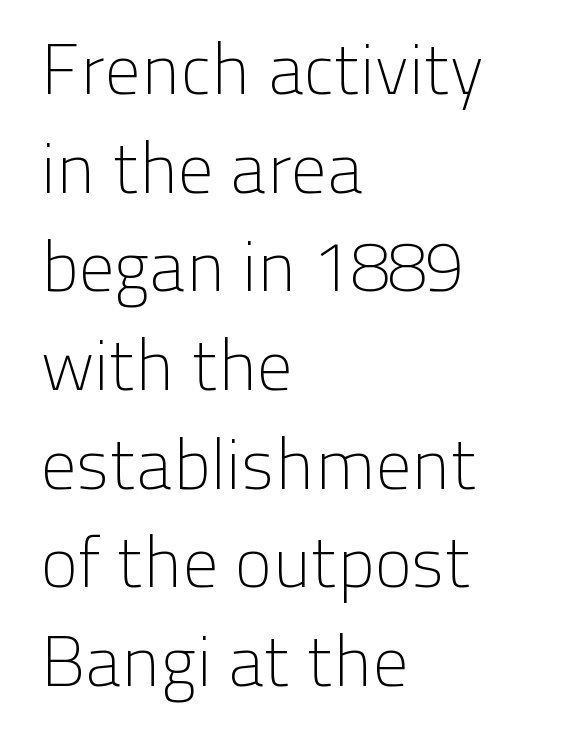
Each new line begins a customary step beneath the previous one. Ink coverage per letter is moderate at most. Do the letters lean? They stand straight. These lines are rendered in a variable-pitch font. The passage is arranged the way most books set body copy — flush left. No extra tracking has been applied to these lines.
